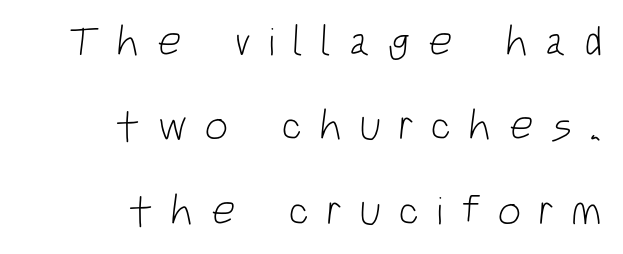
The line texture is sparse and dotted thanks to wide tracking. The space beneath each line is pristine and unruled. Proportional: the letters do not fall into vertical columns. These lines are set flush right with a ragged left edge.
